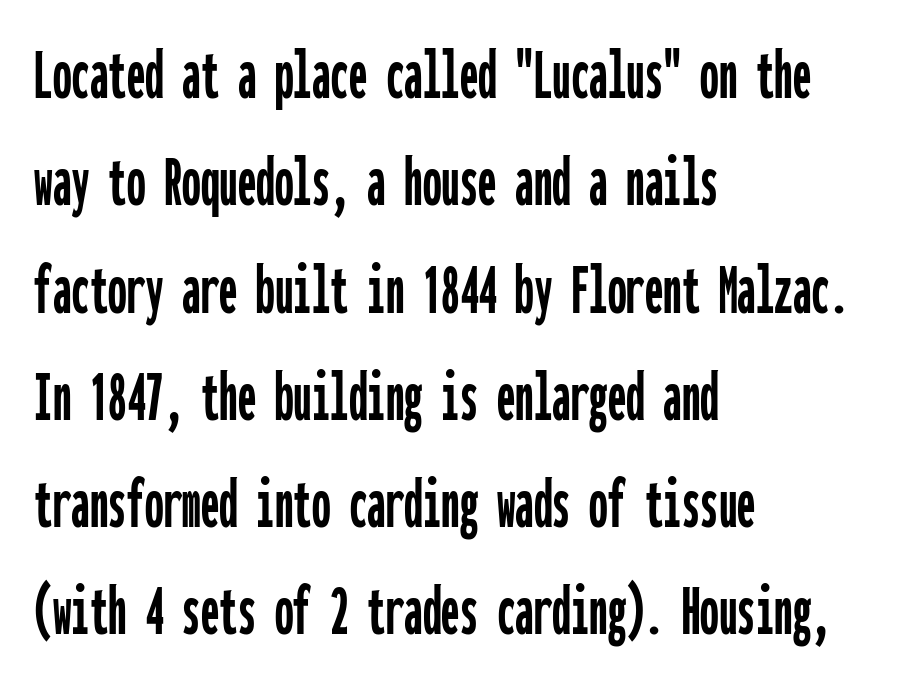
{"serif": "no", "italic": "no", "width": "condensed", "stroke_contrast": "low", "x_height": "medium", "monospaced": "yes", "underline": "no", "align": "left", "line_spacing": "normal", "line_spacing_ratio": 1.45, "letter_spacing": "normal", "letter_spacing_em": 0.0, "glyph_px": 74}
